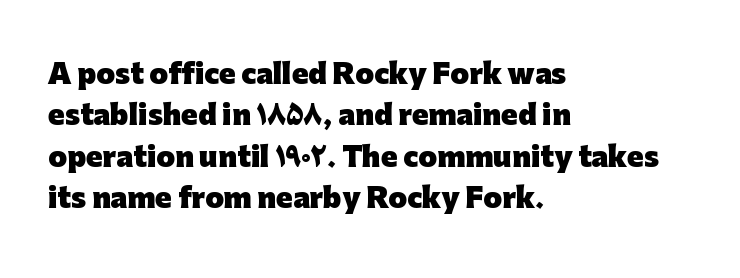
{"italic": "no", "bold": "yes", "underline": "no", "align": "left", "line_spacing": "normal", "line_spacing_ratio": 1.53, "letter_spacing": "normal", "letter_spacing_em": 0.0, "glyph_px": 27}
